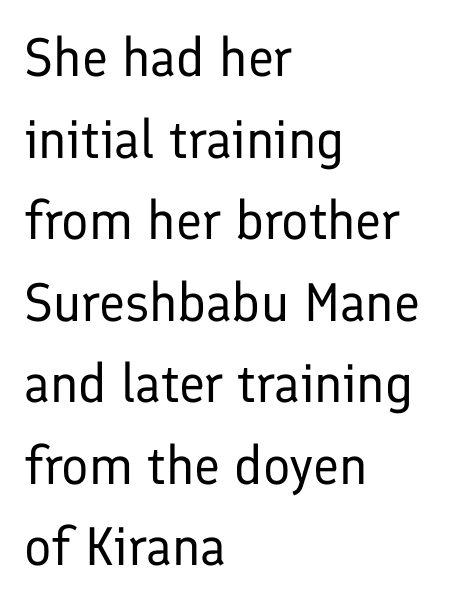
Typeset ragged right — the left edge is the straight one. What stands out about the letter spacing? Nothing — it is the standard amount. Grotesque or geometric, the face here clearly has no serifs. Think of a printed novel: that variable character pitch is what you see here. The line-height multiplier appears to be the usual default.
